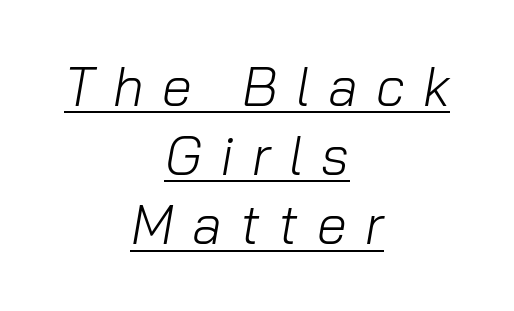
The image shows 54 px light type, italic (leaning right); set centered, normal line spacing (1.28x), unusually wide letter spacing (+0.34 em), underlined; low stroke contrast and a medium x-height.
